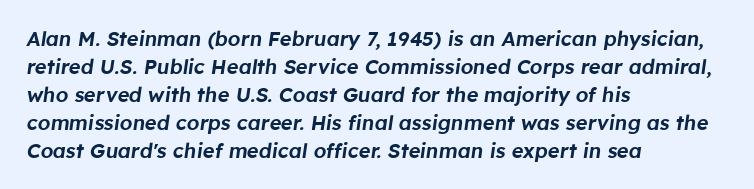
The image shows 20 px text type, italic (leaning right); set left-aligned, normal line spacing (1.4x), normal letter spacing, not underlined.
